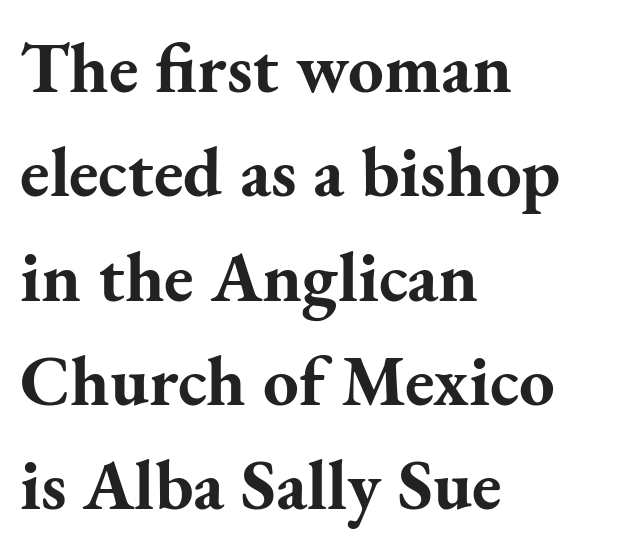
{"serif": "yes", "italic": "no", "bold": "yes", "weight": "bold", "width": "normal", "stroke_contrast": "medium", "x_height": "small", "monospaced": "no", "underline": "no", "align": "left", "line_spacing": "normal", "line_spacing_ratio": 1.47, "letter_spacing": "normal", "letter_spacing_em": 0.0, "glyph_px": 71}
